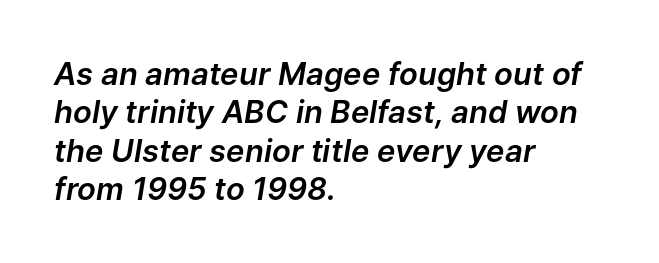
Q: Is the text italic (slanted)? A: Yes, it leans right by about 9 degrees.
Q: Is the text underlined? A: No.
Q: How is the paragraph aligned? A: Left-aligned.
Q: Is the spacing between letters normal or unusually wide? A: Normal.
Q: Width (condensed, normal, or wide)? A: Normal.
Q: Stroke contrast? A: Low.
Q: x-height? A: Medium.
Q: Monospaced? A: No.
